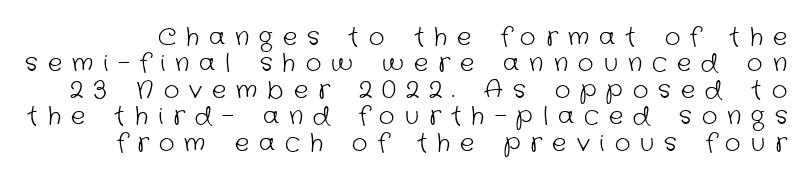
Q: Is the text bold? A: No.
Q: Is the text underlined? A: No.
Q: Is the spacing between letters normal or unusually wide? A: Unusually wide.
Q: Is the spacing between lines tight, normal or loose? A: Tight.
